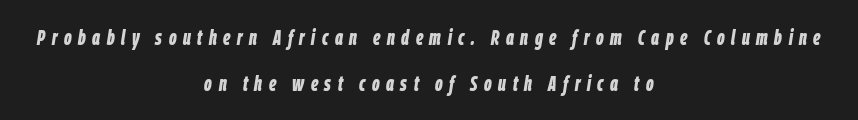
{"italic": "yes", "lean": "right", "slant_degrees": 9, "bold": "yes", "underline": "no", "align": "center", "line_spacing": "loose", "line_spacing_ratio": 2.19, "letter_spacing": "wide", "letter_spacing_em": 0.31, "glyph_px": 21}
